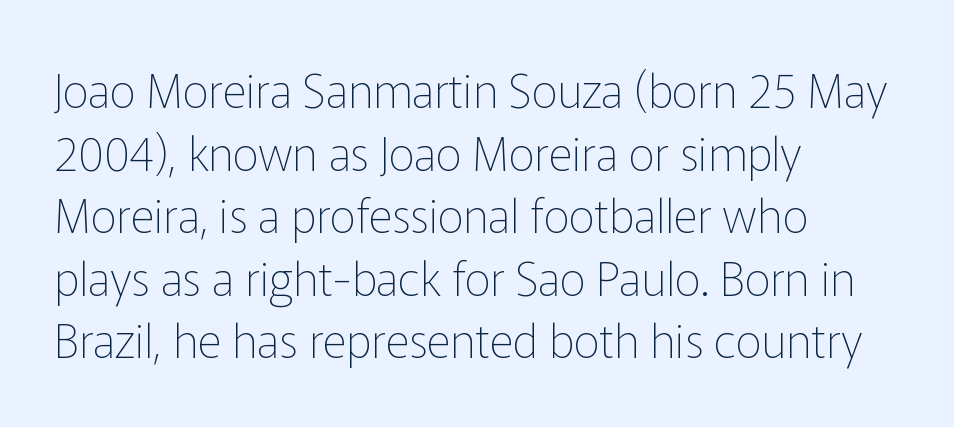
The type family on display is of the sans-serif kind. These lines sit exactly where default settings would place them. Character widths vary here, with narrow letters taking less room than wide ones. Decoration check: the copy has no underline. The axis of the letterforms is exactly vertical.
